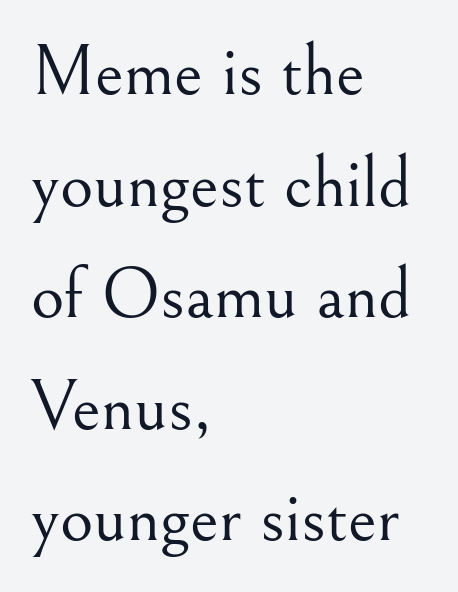
No extra ink here — the face is not bold. The glyphs are unaccompanied by any horizontal stroke below them. Reading down the block, your eye returns to a fixed left position each line. It's the straight-up-and-down kind of type. Nothing unusual about the tracking: characters are spaced as the font intends. The type family on display is of the serif kind.
